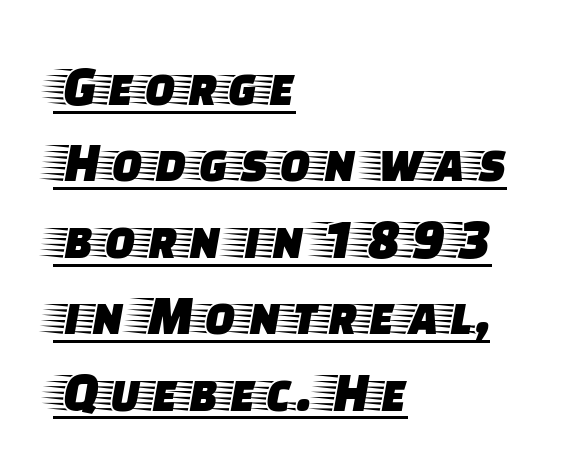
This rendering uses left alignment, leaving the right contour irregular. Words appear dense and cohesive because spacing is normal. The passage shown is typeset with a serif family. Spacing verdict: proportional, widths tailored to each character. Does the leading feel generous? No, just average.
